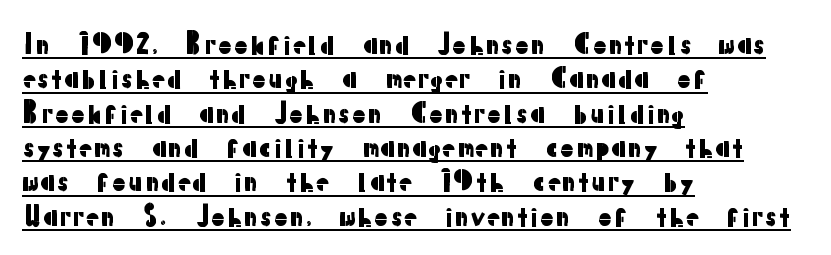
The image shows 26 px text type, upright; set left-aligned, normal line spacing (1.32x), normal letter spacing, underlined.
